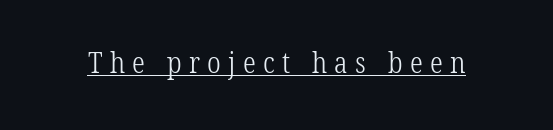
Underlined type. This rendering employs a face with finishing strokes, i.e., a serif. Is the type heavy? It reads as light-to-regular instead. Substantial extra tracking has been applied to these lines. Is this a fixed-width face? No — the glyphs have proportional, varying widths.
